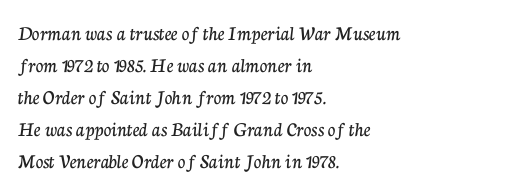
The image shows 21 px text type; set left-aligned, normal line spacing (1.52x), normal letter spacing, not underlined.
